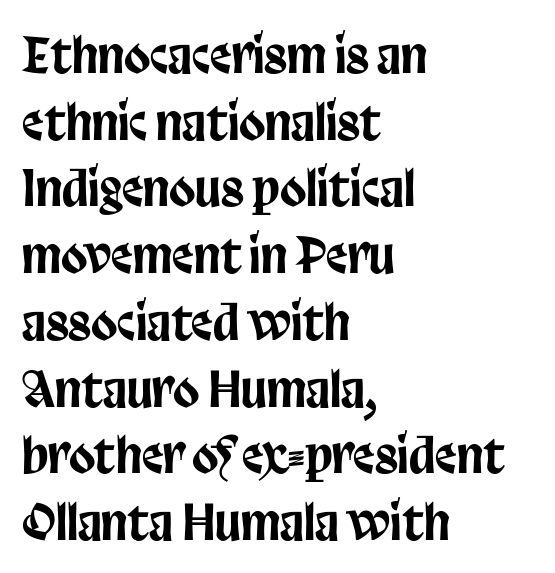
The image shows 48 px condensed sans-serif type, upright; set left-aligned, normal line spacing (1.39x), normal letter spacing, not underlined; low stroke contrast and a large x-height.
